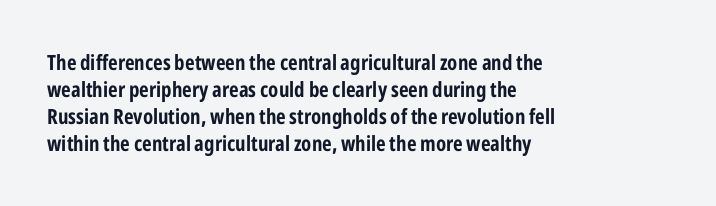
Q: Is the text bold? A: Yes.
Q: Is the text italic (slanted)? A: No, it is upright.
Q: Is the text underlined? A: No.
Q: How is the paragraph aligned? A: Left-aligned.
Q: Is the spacing between letters normal or unusually wide? A: Normal.
Q: Is the spacing between lines tight, normal or loose? A: Normal.
